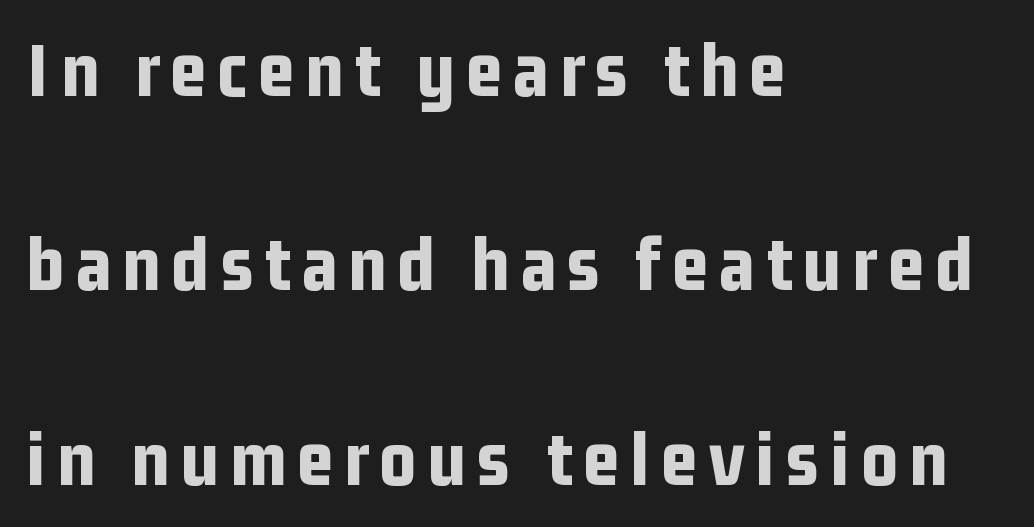
Unlike a traditional serif, this face leaves its strokes unadorned. Heavy, bold letterforms. Does the lettering tilt? It doesn't — this is upright. Caption: multi-line text, flush left, ragged right. Check under the words: just untouched page.
